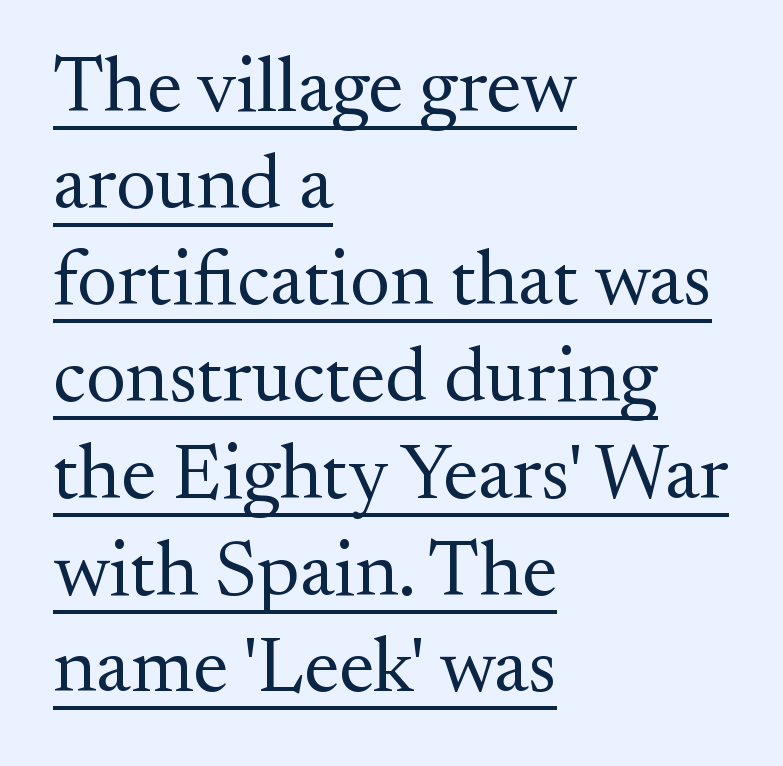
Counters stay open thanks to moderate or lighter strokes. Note: serifs present on the glyphs. Does the lettering tilt? It doesn't — this is upright. Does the copy run flush right? No — it runs flush left. Every word sits above its own underline.
